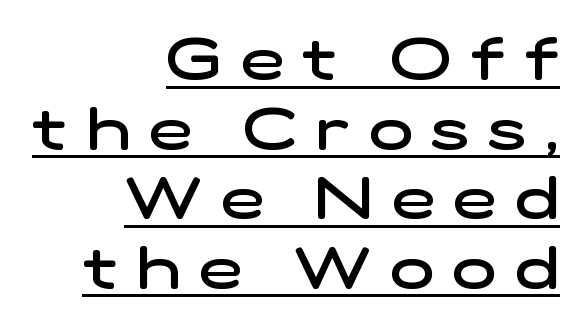
Q: Is the text bold? A: Semi-bold.
Q: Is the typeface a serif or a sans-serif typeface? A: Sans-serif.
Q: Is the text underlined? A: Yes.
Q: How is the paragraph aligned? A: Right-aligned.
Q: Is the spacing between letters normal or unusually wide? A: Unusually wide.
Q: Width (condensed, normal, or wide)? A: Wide.
Q: Stroke contrast? A: Low.
Q: x-height? A: Medium.
Q: Monospaced? A: No.
